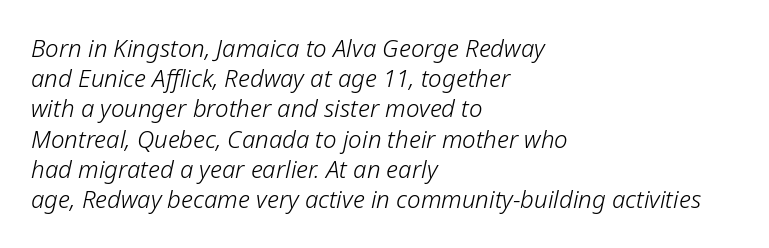
Q: Is the text bold? A: No.
Q: Is the text italic (slanted)? A: Yes, it leans right by about 12 degrees.
Q: Is the text underlined? A: No.
Q: How is the paragraph aligned? A: Left-aligned.
Q: Is the spacing between letters normal or unusually wide? A: Normal.
Q: Is the spacing between lines tight, normal or loose? A: Normal.
